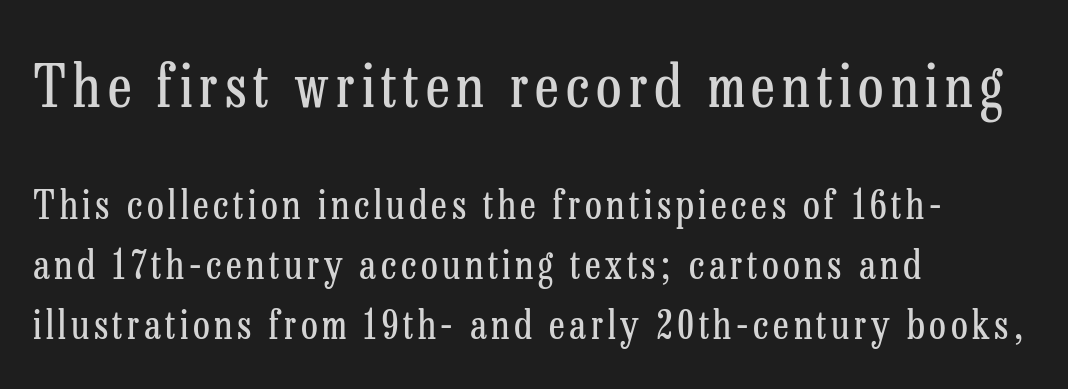
{"serif": "yes", "italic": "no", "bold": "no", "weight": "regular", "width": "condensed", "stroke_contrast": "low", "x_height": "medium", "monospaced": "no", "underline": "no", "align": "left", "line_spacing": "normal", "line_spacing_ratio": 1.53, "larger_block": "first", "size_ratio": 1.51, "glyph_px": 59}
